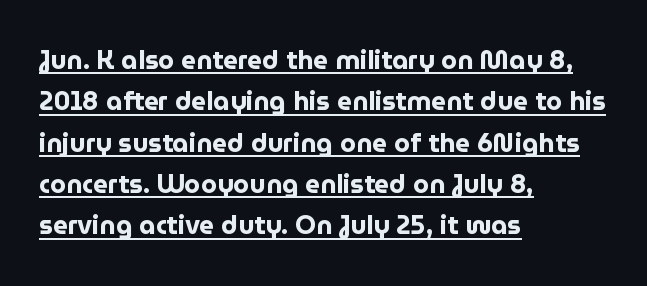
The image shows 26 px bold type, upright; set left-aligned, normal line spacing (1.59x), normal letter spacing, underlined.
